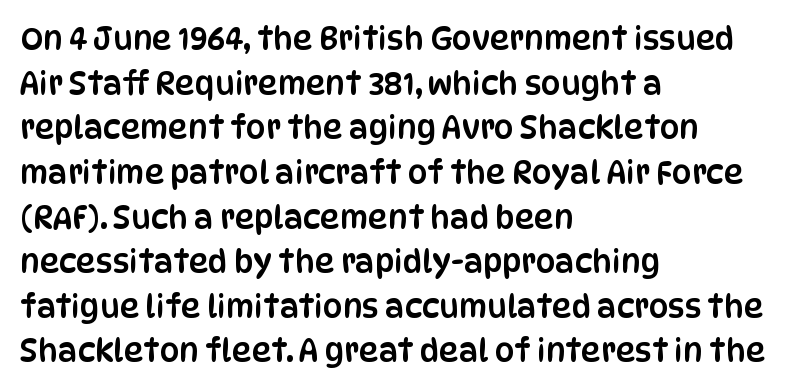
In terms of letterform style, serifs are entirely absent. Layout note: lines flush left. Baseline-to-baseline distance is the conventional proportion of letter height. Unlike italic type, these characters show no tilt at all. Inter-character spacing is left at the font's built-in metrics. Do the characters align in a grid? No, the font is proportional.
